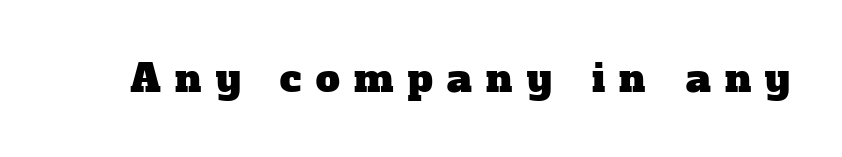
The image shows 38 px serif type; set unusually wide letter spacing (+0.38 em), not underlined; low stroke contrast and a medium x-height.
